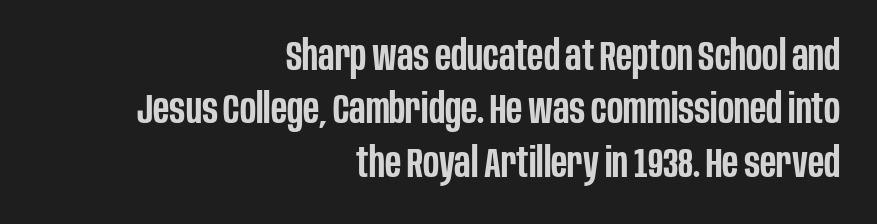
The image shows 41 px semibold, condensed sans-serif type, upright; set right-aligned, normal line spacing (1.3x), normal letter spacing, not underlined; low stroke contrast and a large x-height.
